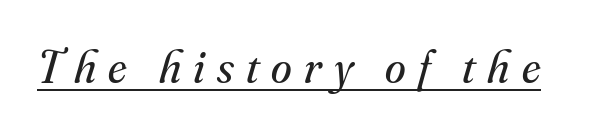
The image shows 47 px regular-weight serif type, italic (leaning right); set unusually wide letter spacing (+0.26 em), underlined; medium stroke contrast and a small x-height.
